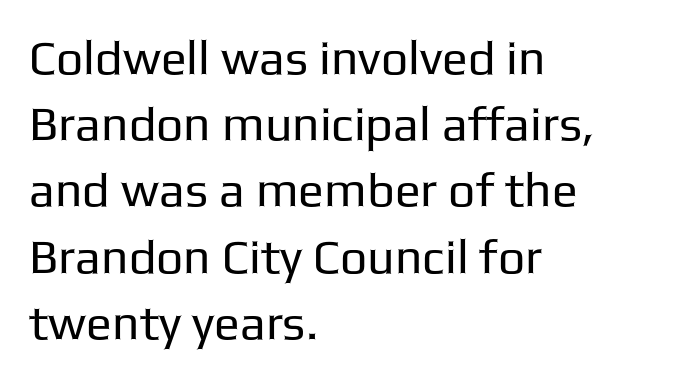
{"serif": "no", "italic": "no", "bold": "no", "weight": "regular", "width": "normal", "stroke_contrast": "low", "x_height": "medium", "monospaced": "no", "underline": "no", "align": "left", "line_spacing": "normal", "line_spacing_ratio": 1.38, "letter_spacing": "normal", "letter_spacing_em": 0.0, "glyph_px": 48}
